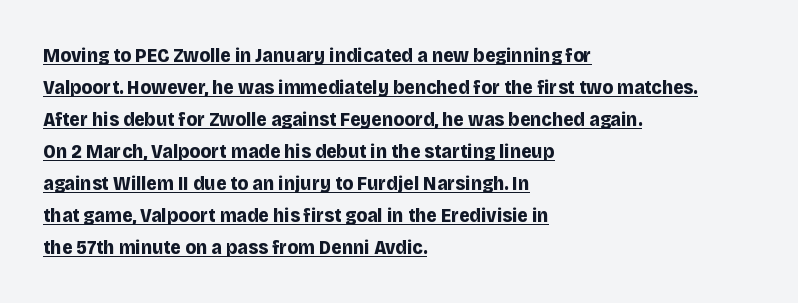
I'd describe the lettering as bold — thick and assertive. Decoration check: the copy is underlined. The block of text has a typical density, with ordinary space between rows. The letters stand upright; this is a roman face. The setting favours the left margin, as ordinary paragraphs usually do. The passage shown has conventional tracking throughout.
